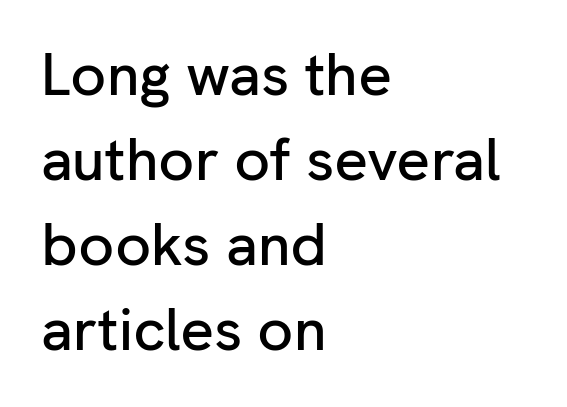
{"serif": "no", "italic": "no", "width": "normal", "stroke_contrast": "low", "x_height": "medium", "monospaced": "no", "underline": "no", "align": "left", "line_spacing": "normal", "line_spacing_ratio": 1.44, "letter_spacing": "normal", "letter_spacing_em": 0.0, "glyph_px": 59}
